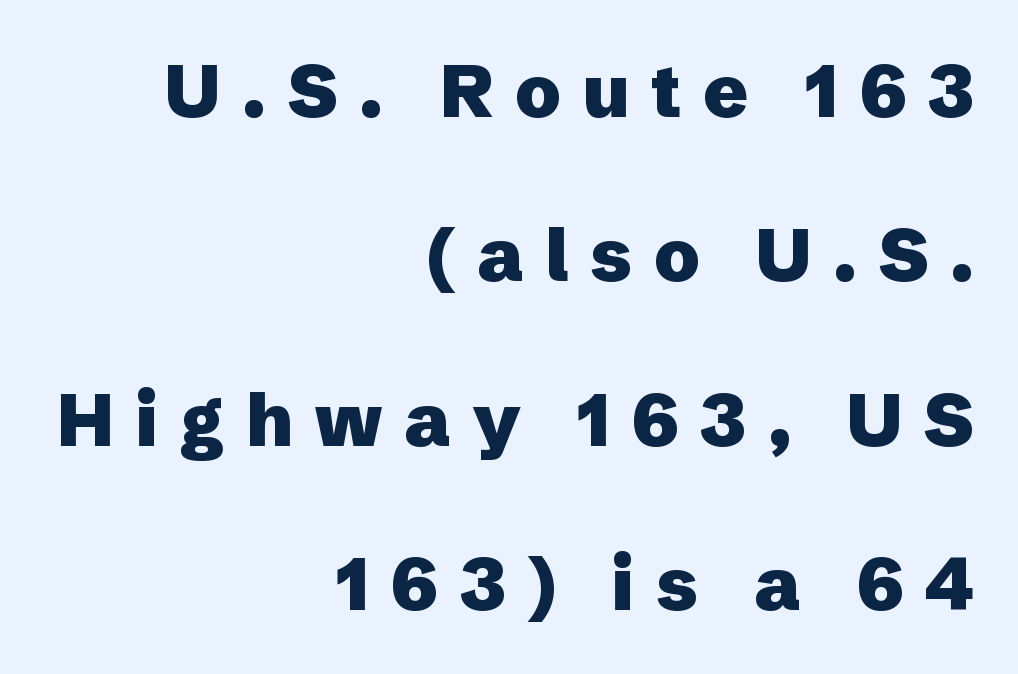
The image shows 74 px heavy sans-serif type, upright; set right-aligned, loose line spacing (2.22x), unusually wide letter spacing (+0.29 em), not underlined; low stroke contrast and a medium x-height.
